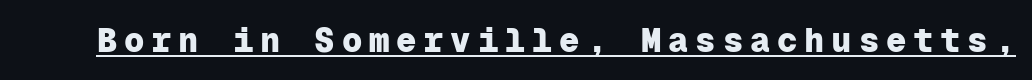
The image shows 34 px heavy sans-serif type, upright, monospaced; set unusually wide letter spacing (+0.2 em), underlined; low stroke contrast and a medium x-height.
